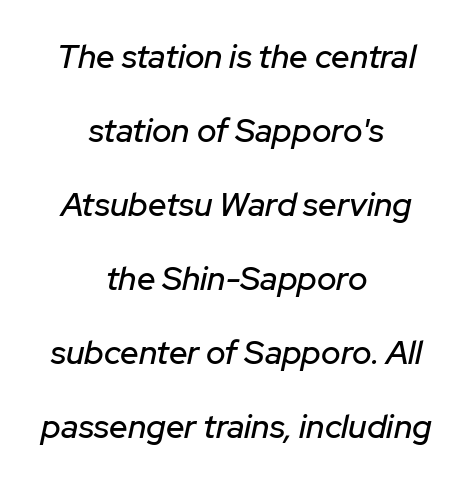
The rendering keeps characters at their native spacing. One glance says open: line gaps are wider than usual. Caption: multi-line text, centered on the measure. You could not count columns in this text — the font is proportionally spaced.
